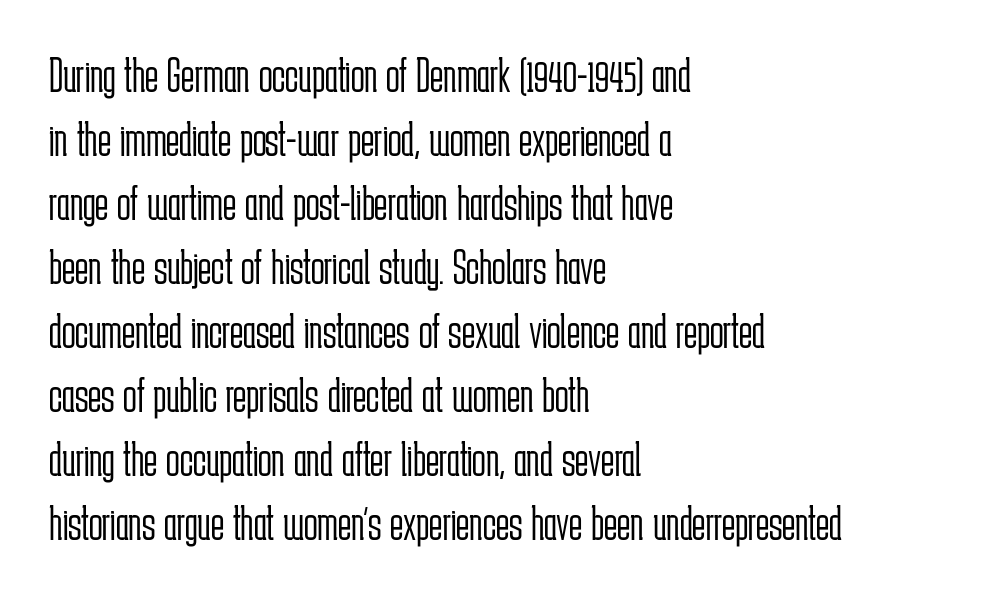
The image shows 50 px light, condensed sans-serif type, upright; set left-aligned, normal line spacing (1.28x), normal letter spacing, not underlined; low stroke contrast and a medium x-height.
